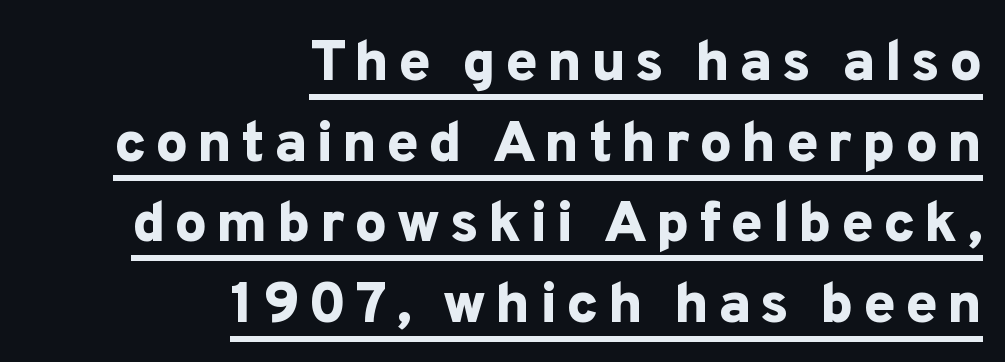
Q: Is the text bold? A: Yes.
Q: Is the text italic (slanted)? A: No, it is upright.
Q: Is the typeface a serif or a sans-serif typeface? A: Sans-serif.
Q: Is the text underlined? A: Yes.
Q: How is the paragraph aligned? A: Right-aligned.
Q: Is the spacing between lines tight, normal or loose? A: Normal.
Q: Width (condensed, normal, or wide)? A: Normal.
Q: Stroke contrast? A: Low.
Q: x-height? A: Medium.
Q: Monospaced? A: No.
